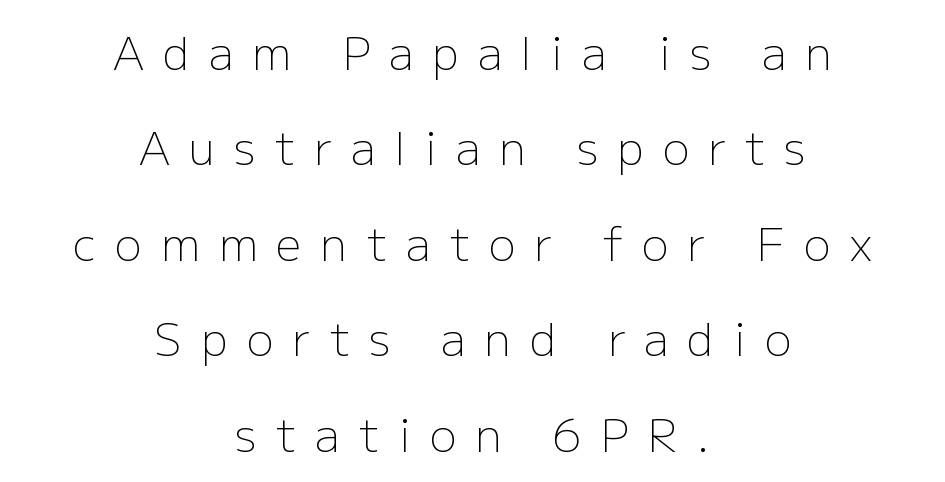
The image shows 45 px light sans-serif type, upright; set centered, loose line spacing (2.12x), unusually wide letter spacing (+0.42 em), not underlined; low stroke contrast and a medium x-height.
